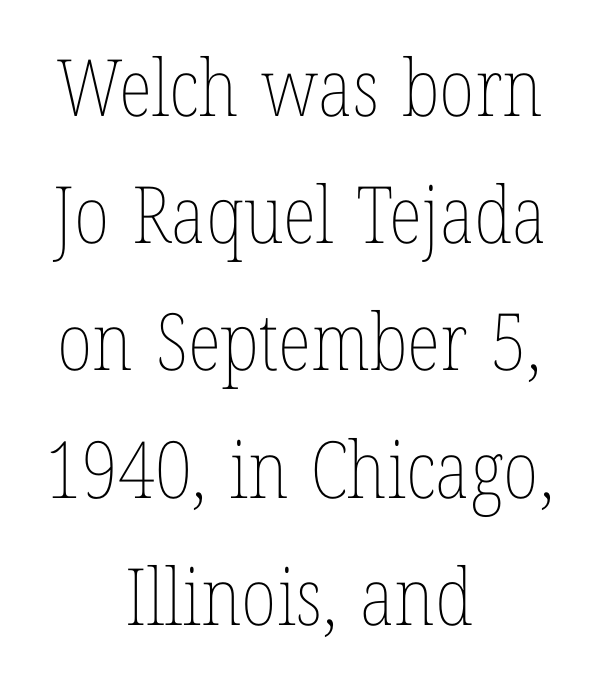
Q: Is the text bold? A: No.
Q: Is the text italic (slanted)? A: No, it is upright.
Q: Is the text underlined? A: No.
Q: How is the paragraph aligned? A: Centered.
Q: Is the spacing between letters normal or unusually wide? A: Normal.
Q: Is the spacing between lines tight, normal or loose? A: Normal.
Q: Width (condensed, normal, or wide)? A: Condensed.
Q: Stroke contrast? A: Low.
Q: x-height? A: Medium.
Q: Monospaced? A: No.
